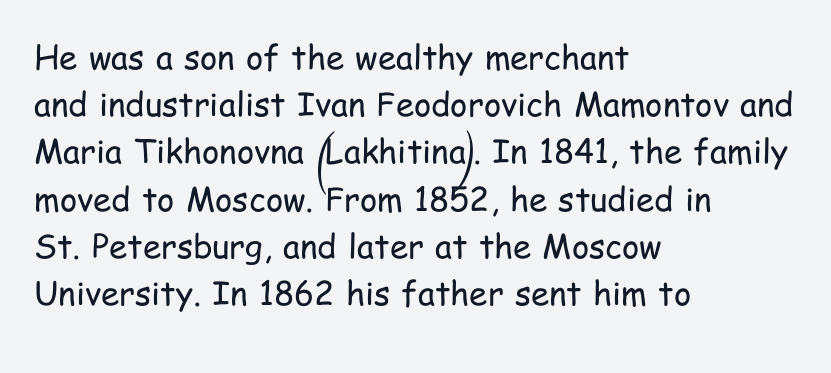
{"serif": "no", "italic": "no", "bold": "no", "weight": "regular", "width": "condensed", "stroke_contrast": "low", "x_height": "medium", "monospaced": "no", "underline": "no", "align": "left", "line_spacing": "normal", "line_spacing_ratio": 1.43, "letter_spacing": "normal", "letter_spacing_em": 0.0, "glyph_px": 33}
